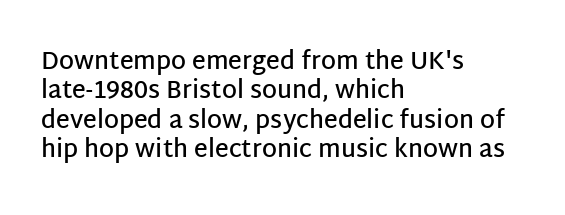
The image shows 24 px text type, upright; set left-aligned, line spacing 1.22x, normal letter spacing, not underlined.
